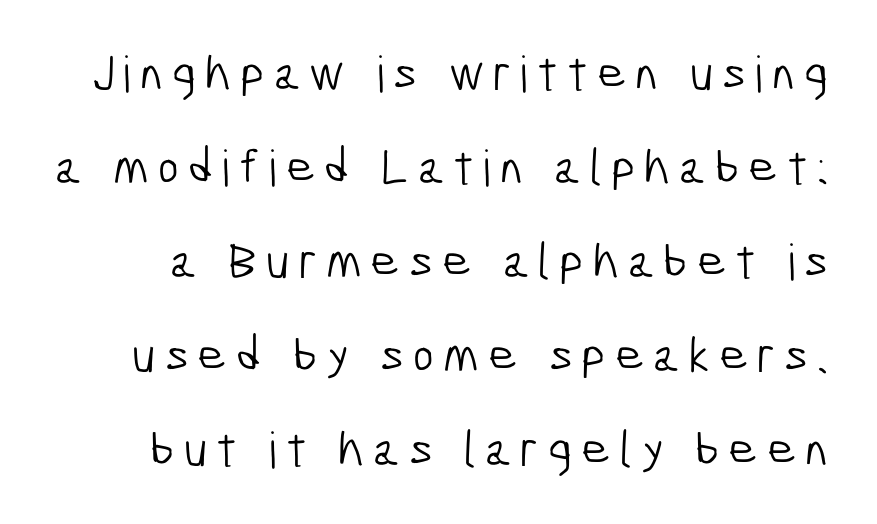
Spacing verdict: proportional, widths tailored to each character. Stem width sits at or under what a default text font uses. Descender tails drop into unmarked territory. A sans-serif font was chosen for this passage.
